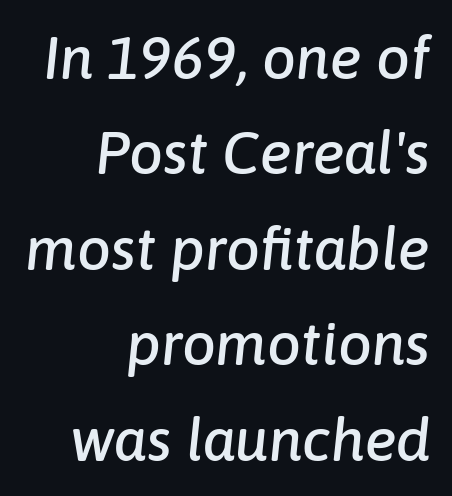
{"italic": "yes", "lean": "right", "slant_degrees": 6, "width": "normal", "stroke_contrast": "low", "x_height": "medium", "monospaced": "no", "underline": "no", "align": "right", "line_spacing": "normal", "line_spacing_ratio": 1.59, "letter_spacing": "normal", "letter_spacing_em": 0.0, "glyph_px": 60}
